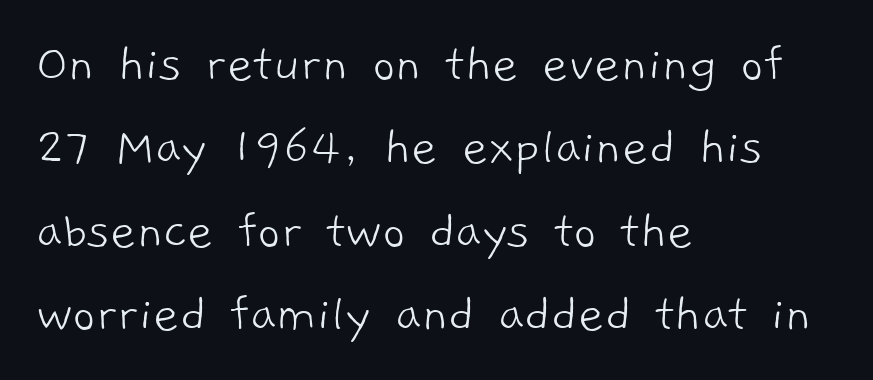
The image shows 56 px light sans-serif type; set left-aligned, normal line spacing (1.49x), normal letter spacing, not underlined; low stroke contrast and a medium x-height.
